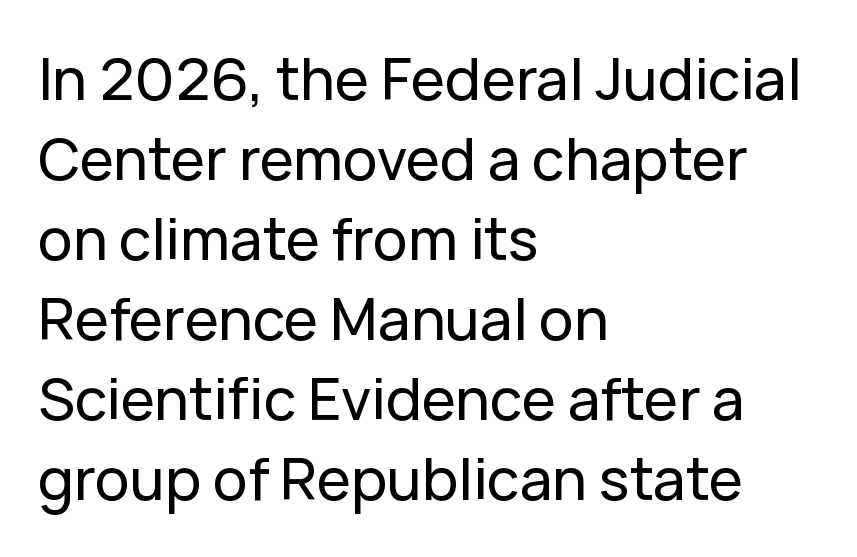
{"serif": "no", "italic": "no", "width": "normal", "stroke_contrast": "low", "x_height": "medium", "monospaced": "no", "underline": "no", "align": "left", "line_spacing": "normal", "line_spacing_ratio": 1.38, "letter_spacing": "normal", "letter_spacing_em": 0.0, "glyph_px": 58}
